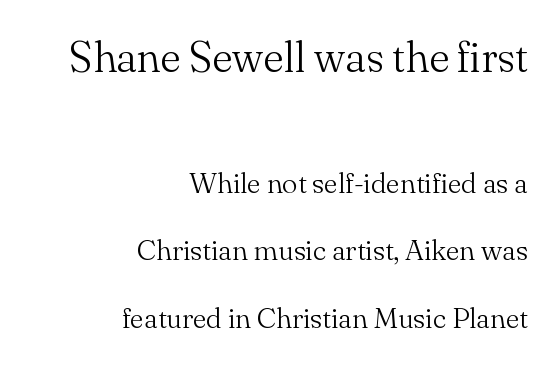
{"serif": "yes", "italic": "no", "bold": "no", "weight": "light", "width": "normal", "stroke_contrast": "medium", "x_height": "small", "monospaced": "no", "underline": "no", "align": "right", "line_spacing": "loose", "line_spacing_ratio": 2.33, "letter_spacing": "normal", "letter_spacing_em": 0.0, "larger_block": "first", "size_ratio": 1.48, "glyph_px": 43}
